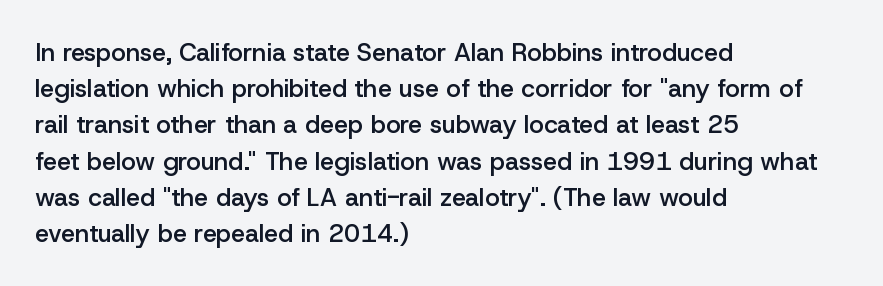
{"italic": "no", "bold": "semi", "underline": "no", "align": "left", "line_spacing": "normal", "line_spacing_ratio": 1.45, "letter_spacing": "normal", "letter_spacing_em": 0.0, "glyph_px": 25}
